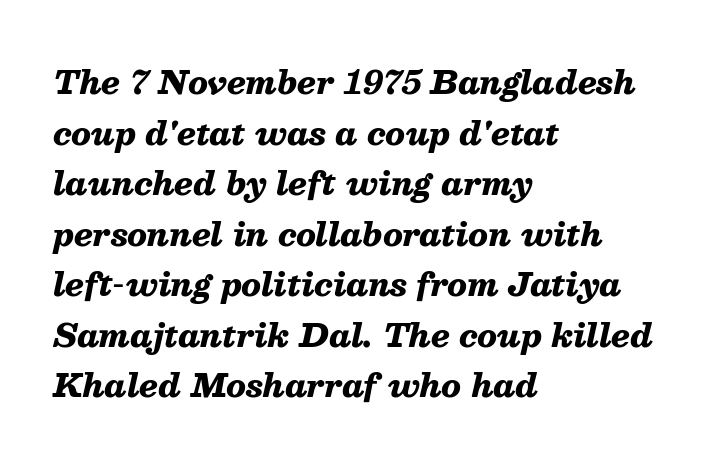
{"italic": "yes", "lean": "right", "slant_degrees": 13, "bold": "yes", "weight": "heavy", "width": "normal", "stroke_contrast": "medium", "x_height": "medium", "monospaced": "no", "underline": "no", "align": "left", "line_spacing": "normal", "line_spacing_ratio": 1.58, "letter_spacing": "normal", "letter_spacing_em": 0.0, "glyph_px": 32}
